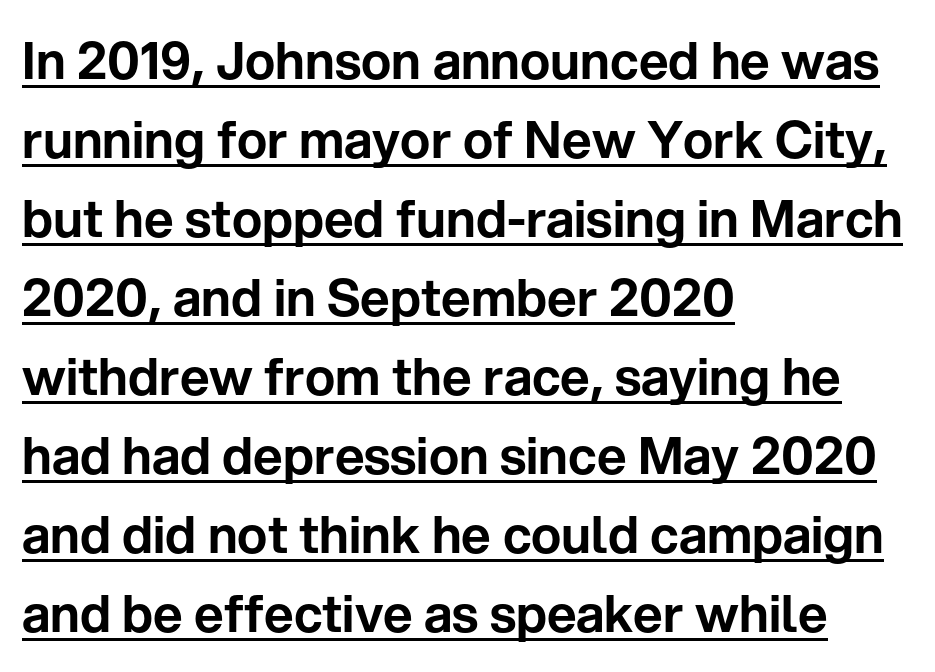
The image shows 51 px sans-serif type, upright; set left-aligned, normal line spacing (1.55x), normal letter spacing, underlined; low stroke contrast and a medium x-height.
